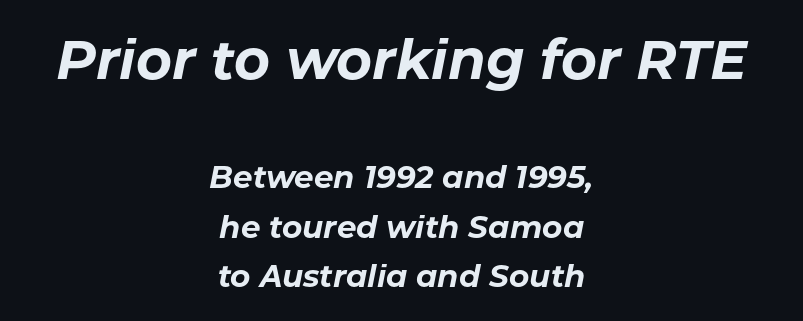
The image shows 55 px bold type, italic (leaning right); set centered, normal line spacing (1.6x), normal letter spacing, not underlined; the first (top) block is 1.77x larger; low stroke contrast and a medium x-height.
